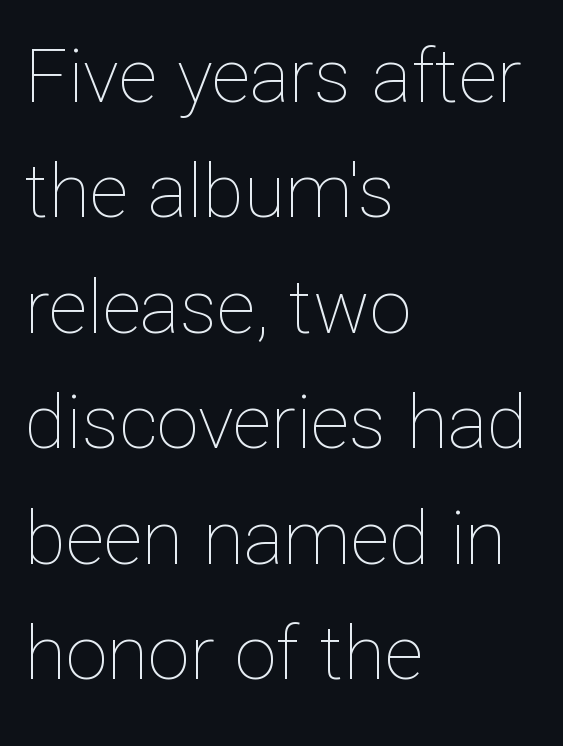
Q: Is the text bold? A: No.
Q: Is the text italic (slanted)? A: No, it is upright.
Q: Is the text underlined? A: No.
Q: How is the paragraph aligned? A: Left-aligned.
Q: Is the spacing between letters normal or unusually wide? A: Normal.
Q: Is the spacing between lines tight, normal or loose? A: Normal.
Q: Width (condensed, normal, or wide)? A: Normal.
Q: Stroke contrast? A: Low.
Q: x-height? A: Medium.
Q: Monospaced? A: No.
